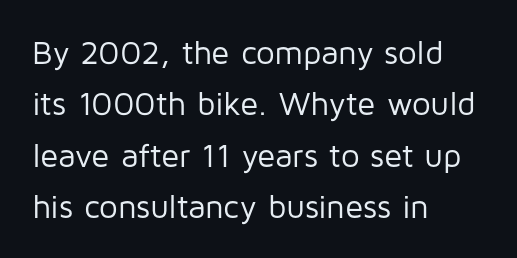
Q: Is the text bold? A: No.
Q: Is the text italic (slanted)? A: No, it is upright.
Q: Is the typeface a serif or a sans-serif typeface? A: Sans-serif.
Q: Is the text underlined? A: No.
Q: How is the paragraph aligned? A: Left-aligned.
Q: Is the spacing between letters normal or unusually wide? A: Normal.
Q: Is the spacing between lines tight, normal or loose? A: Normal.
Q: Width (condensed, normal, or wide)? A: Normal.
Q: Stroke contrast? A: Low.
Q: x-height? A: Medium.
Q: Monospaced? A: No.
